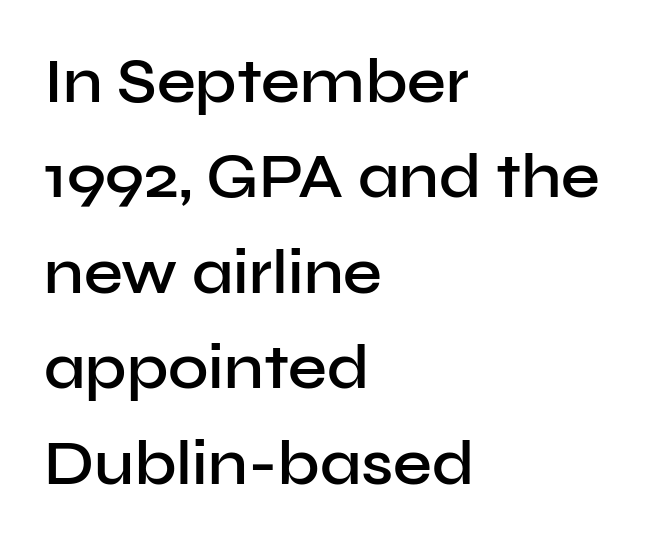
The image shows 62 px semibold sans-serif type, upright; set left-aligned, normal line spacing (1.54x), normal letter spacing, not underlined; low stroke contrast and a medium x-height.
